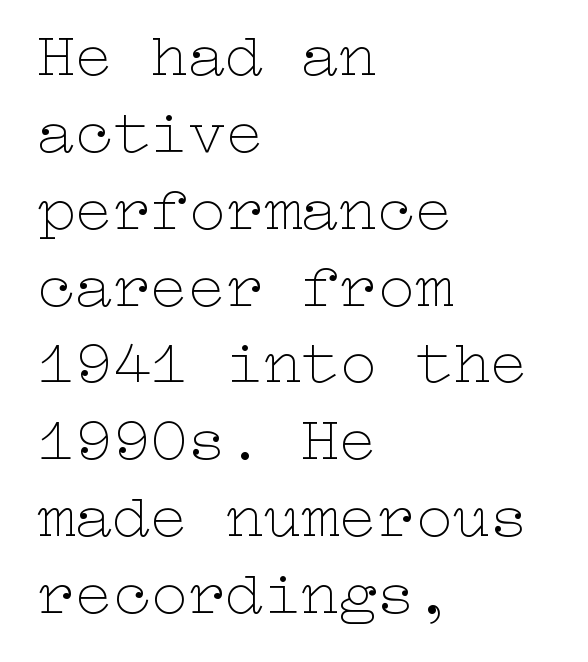
{"italic": "no", "bold": "no", "weight": "thin", "width": "wide", "stroke_contrast": "low", "x_height": "medium", "underline": "no", "align": "left", "line_spacing_ratio": 1.22, "letter_spacing": "normal", "letter_spacing_em": 0.0, "glyph_px": 63}
